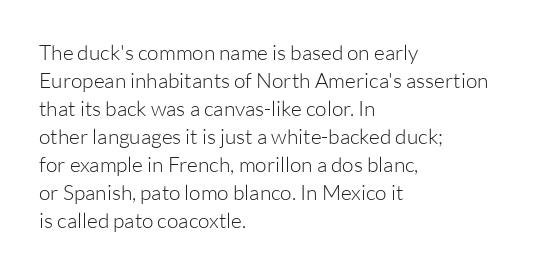
Q: Is the text bold? A: No.
Q: Is the text italic (slanted)? A: No, it is upright.
Q: Is the text underlined? A: No.
Q: How is the paragraph aligned? A: Left-aligned.
Q: Is the spacing between letters normal or unusually wide? A: Normal.
Q: Is the spacing between lines tight, normal or loose? A: Normal.
